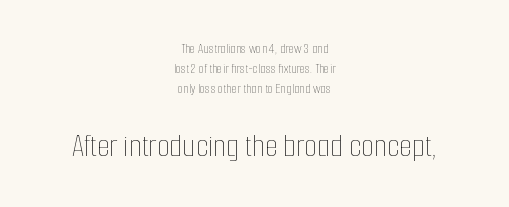
The image shows 33 px thin, condensed type, upright; set centered, normal line spacing (1.42x), normal letter spacing, not underlined; the second (bottom) block is 2.36x larger; low stroke contrast and a medium x-height.
